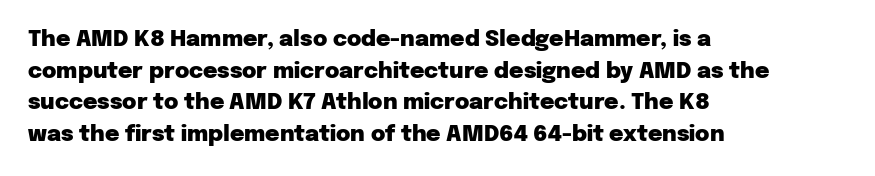
Beneath every word, the page is bare. Successive baselines arrive at the customary interval. It's the straight-up-and-down kind of type. Which margin do the lines hug? The left one — the right edge is uneven. Thick stems and heavy bowls — unmistakably bold.
